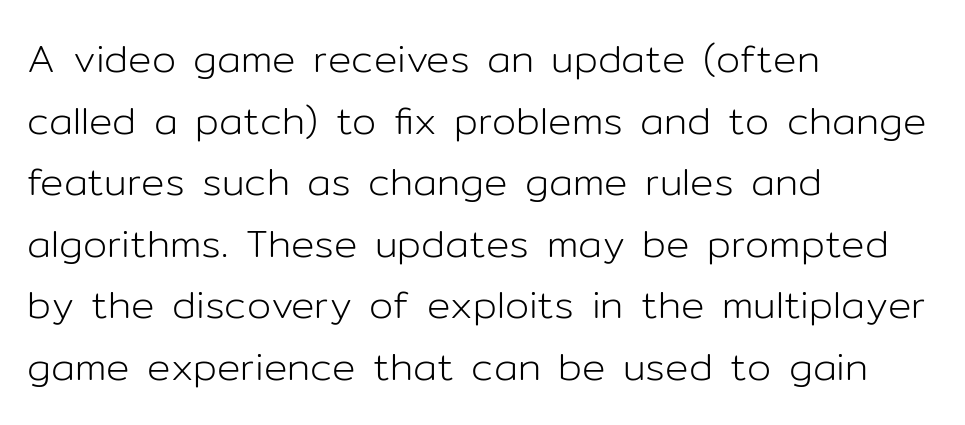
The letters advance in unequal steps, a hallmark of proportional type. The rag falls on the right side of this text block. If you drew a line through each stem, it would be perfectly vertical. Summary of weight: not heavy and not bold. Underline: absent. A typesetter would label this face a sans.
